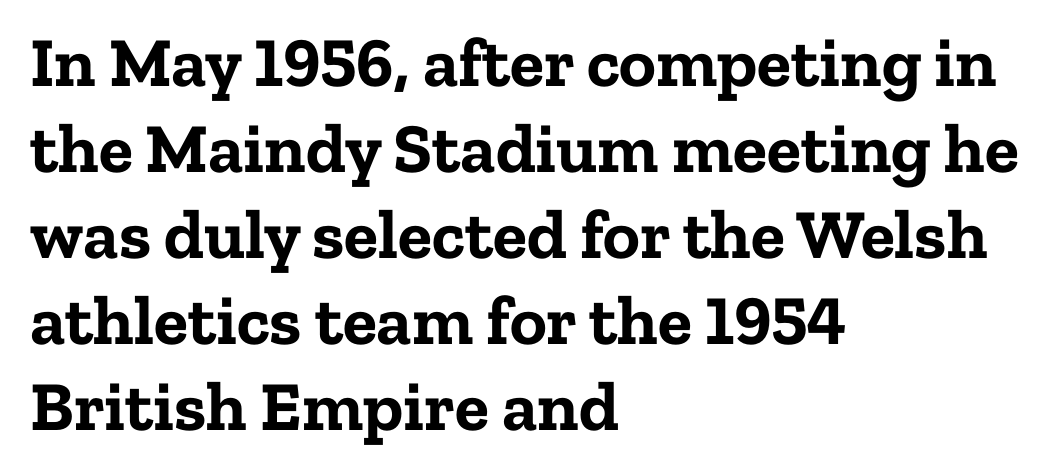
The image shows 70 px bold serif type, upright; set left-aligned, line spacing 1.23x, normal letter spacing, not underlined; low stroke contrast and a medium x-height.
